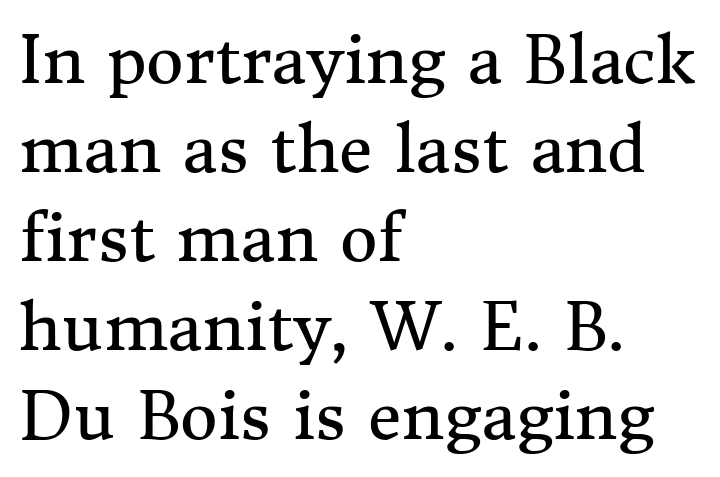
The rendering uses natural spacing where letterforms have individual widths. Old-style or modern, the face here clearly has serifs. This sample uses an upright cut, with every glyph sitting square on the baseline. Stems here are at most as thick as an everyday book face. Which margin do the lines hug? The left one — the right edge is uneven.
